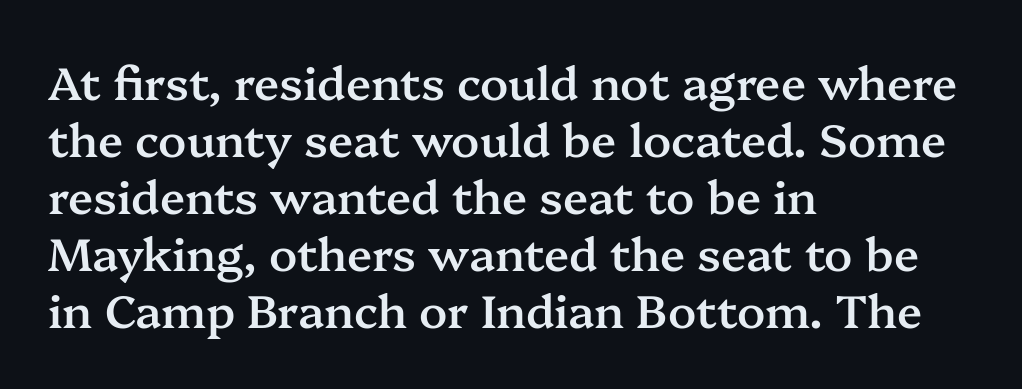
The image shows 46 px semibold serif type, upright; set left-aligned, line spacing 1.24x, normal letter spacing, not underlined; medium stroke contrast and a medium x-height.
